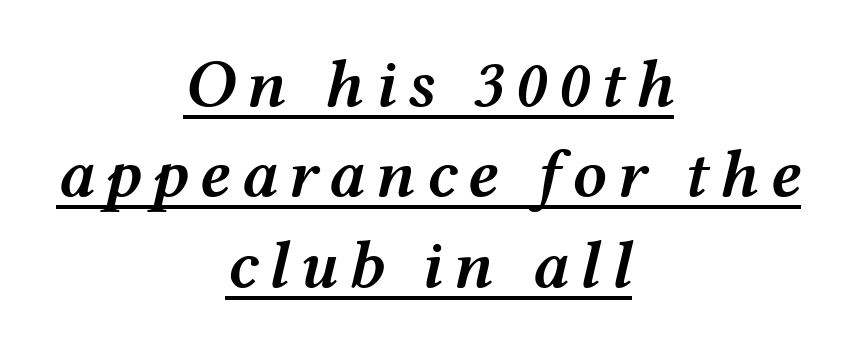
{"italic": "yes", "lean": "right", "slant_degrees": 12, "bold": "semi", "weight": "semibold", "width": "wide", "stroke_contrast": "medium", "x_height": "medium", "monospaced": "no", "underline": "yes", "align": "center", "line_spacing": "normal", "line_spacing_ratio": 1.33, "glyph_px": 68}
